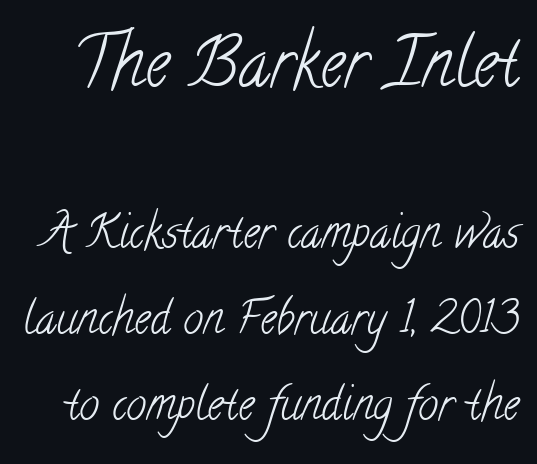
{"serif": "yes", "bold": "no", "weight": "light", "width": "condensed", "stroke_contrast": "low", "x_height": "small", "monospaced": "no", "underline": "no", "line_spacing": "loose", "line_spacing_ratio": 1.91, "letter_spacing": "normal", "letter_spacing_em": 0.0, "larger_block": "first", "size_ratio": 1.51, "glyph_px": 68}
